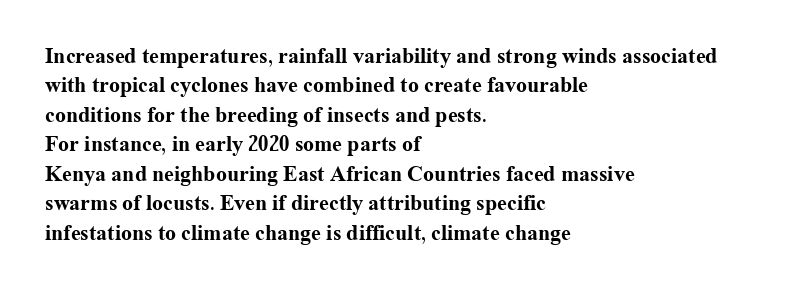
{"italic": "no", "bold": "yes", "underline": "no", "align": "left", "line_spacing": "normal", "line_spacing_ratio": 1.34, "letter_spacing": "normal", "letter_spacing_em": 0.0, "glyph_px": 22}
